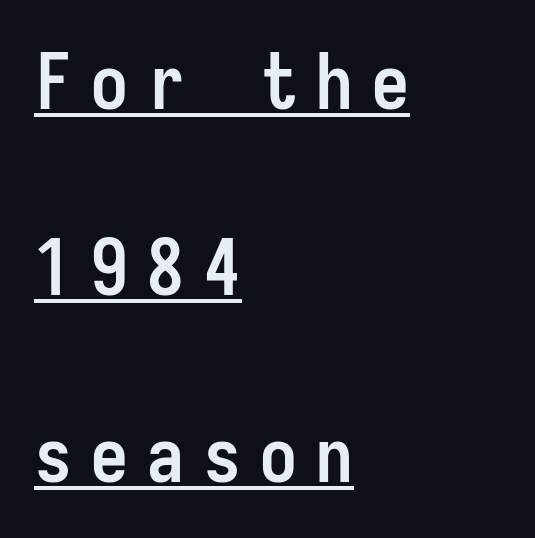
{"serif": "no", "italic": "no", "bold": "yes", "weight": "semibold", "width": "condensed", "stroke_contrast": "low", "x_height": "medium", "monospaced": "yes", "underline": "yes", "align": "left", "line_spacing": "loose", "line_spacing_ratio": 2.42, "letter_spacing": "wide", "letter_spacing_em": 0.23, "glyph_px": 77}
